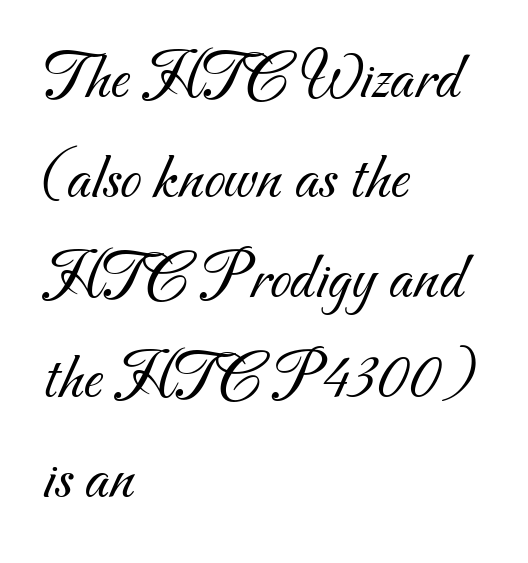
Q: Is the text bold? A: No.
Q: Is the typeface a serif or a sans-serif typeface? A: Sans-serif.
Q: Is the text underlined? A: No.
Q: How is the paragraph aligned? A: Left-aligned.
Q: Is the spacing between letters normal or unusually wide? A: Normal.
Q: Is the spacing between lines tight, normal or loose? A: Normal.
Q: Width (condensed, normal, or wide)? A: Normal.
Q: Stroke contrast? A: Medium.
Q: x-height? A: Small.
Q: Monospaced? A: No.
